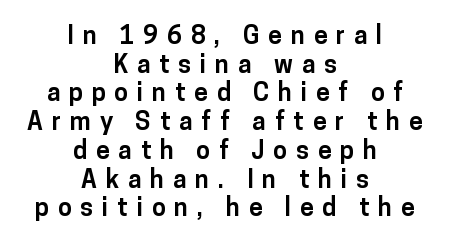
These lines huddle together more closely than default settings would place them. Each line is balanced around a shared central axis. Students, this is bold: see how much ink each stroke carries. The glyphs are unaccompanied by any horizontal stroke below them.
